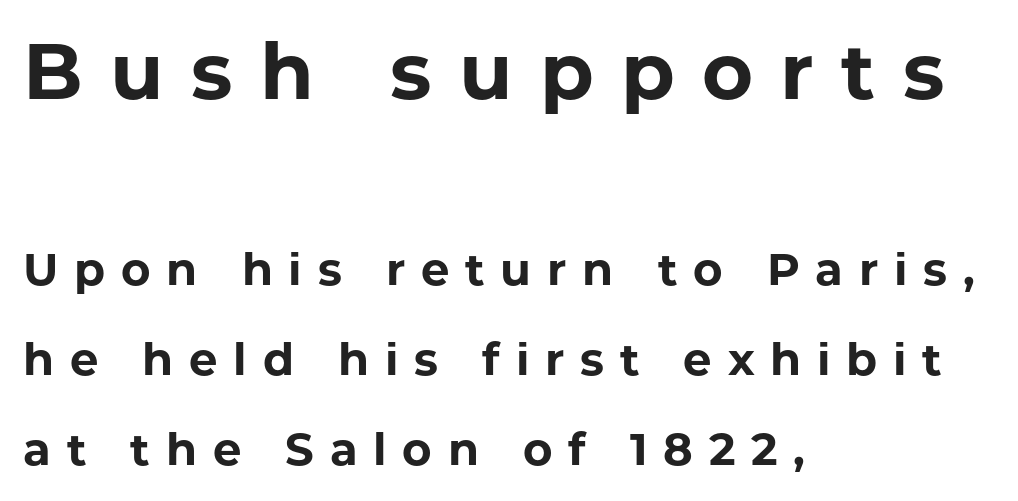
The image shows 78 px bold sans-serif type, upright; set left-aligned, loose line spacing (2.0x), unusually wide letter spacing (+0.35 em), not underlined; the first (top) block is 1.73x larger; low stroke contrast and a medium x-height.
